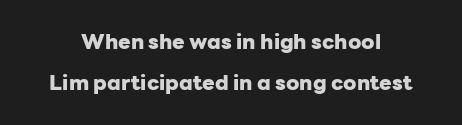
{"italic": "no", "bold": "yes", "underline": "no", "line_spacing": "loose", "line_spacing_ratio": 1.96, "letter_spacing": "normal", "letter_spacing_em": 0.0, "glyph_px": 21}
